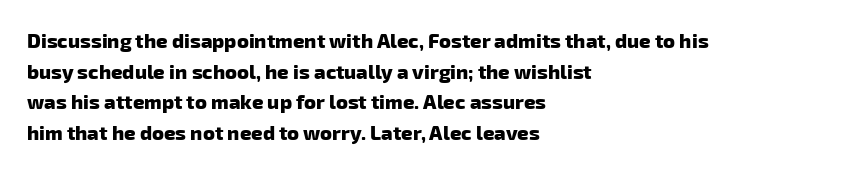
Notice how descenders clear the ascenders below comfortably — that's standard leading. Look at the tracking — it's just the regular setting, nothing added. A clean baseline with only descenders dipping below it. Leftover space on each line is placed entirely after the last word. Look at the stroke-to-counter ratio: heavy, a bold.
